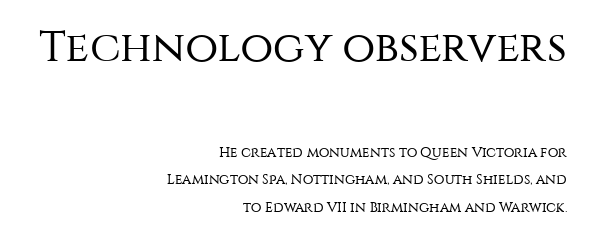
Q: Is the text bold? A: No.
Q: Is the text italic (slanted)? A: No, it is upright.
Q: Is the typeface a serif or a sans-serif typeface? A: Sans-serif.
Q: Is the text underlined? A: No.
Q: How is the paragraph aligned? A: Right-aligned.
Q: Is the spacing between letters normal or unusually wide? A: Normal.
Q: Is the spacing between lines tight, normal or loose? A: Loose.
Q: Which block of text is set in a larger size, the first (top) or the second (bottom)? A: The first (top) one.
Q: Width (condensed, normal, or wide)? A: Normal.
Q: Stroke contrast? A: Medium.
Q: x-height? A: Large.
Q: Monospaced? A: No.
